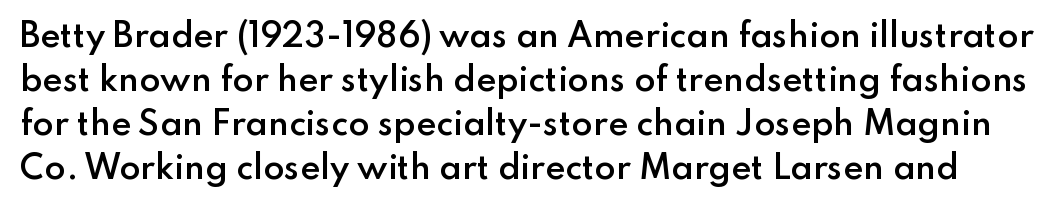
This sample has the flowing, uneven cadence of proportional lettering. Evenly set lines give the paragraph a standard silhouette. No word sits above an underline. The designer went with a sans here, leaving each stem footless. Posture: straight, roman, zero tilt. The font is running at a semibold setting, under full bold.
